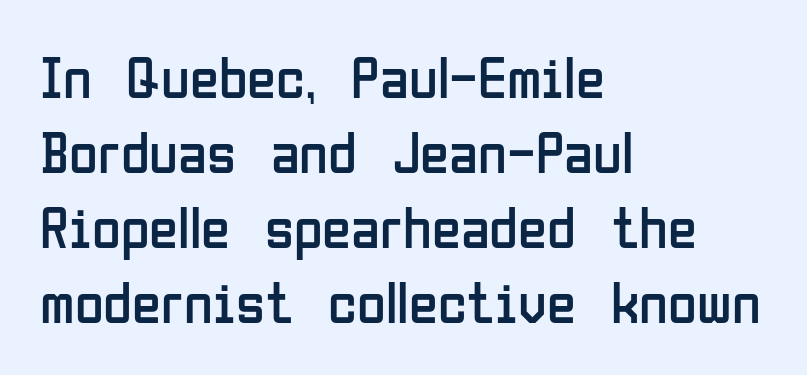
The image shows 59 px regular-weight, condensed sans-serif type, upright; set left-aligned, normal line spacing (1.27x), normal letter spacing, not underlined; low stroke contrast and a medium x-height.
